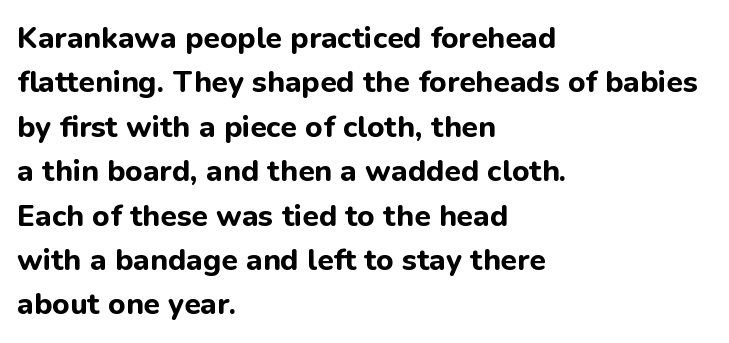
Q: Is the text bold? A: Yes.
Q: Is the text italic (slanted)? A: No, it is upright.
Q: Is the typeface a serif or a sans-serif typeface? A: Sans-serif.
Q: Is the text underlined? A: No.
Q: How is the paragraph aligned? A: Left-aligned.
Q: Is the spacing between letters normal or unusually wide? A: Normal.
Q: Is the spacing between lines tight, normal or loose? A: Normal.
Q: Width (condensed, normal, or wide)? A: Normal.
Q: Stroke contrast? A: Low.
Q: x-height? A: Medium.
Q: Monospaced? A: No.
